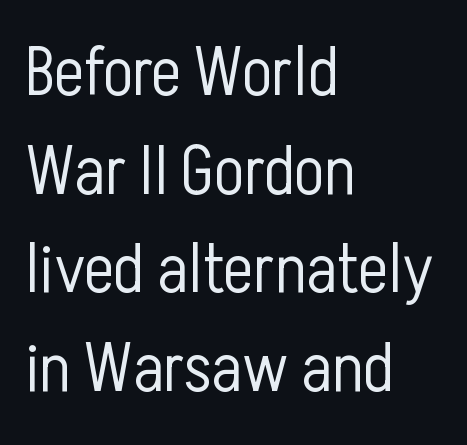
{"serif": "no", "italic": "no", "bold": "no", "weight": "light", "width": "condensed", "stroke_contrast": "low", "x_height": "medium", "monospaced": "no", "underline": "no", "align": "left", "line_spacing": "normal", "line_spacing_ratio": 1.41, "letter_spacing": "normal", "letter_spacing_em": 0.0, "glyph_px": 70}
